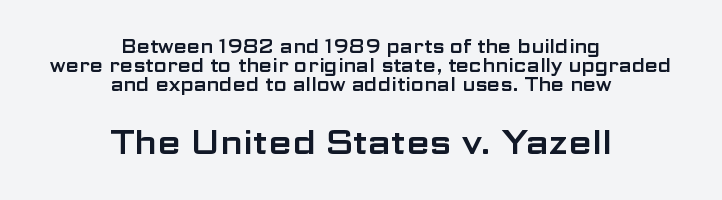
The image shows 34 px wide sans-serif type, upright; set centered, tight line spacing (1.01x), normal letter spacing, not underlined; the second (bottom) block is 1.79x larger; low stroke contrast and a medium x-height.
